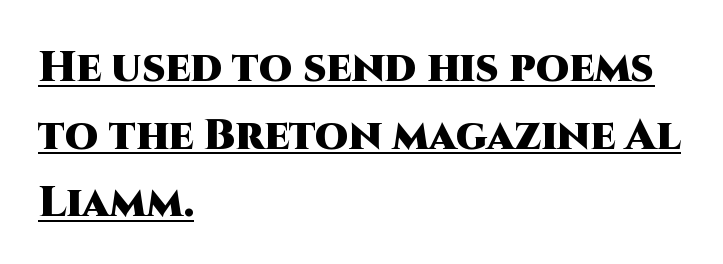
Inter-character spacing is left at the font's built-in metrics. Each line starts at the same left margin while the right side varies. A typesetter would mark this as roman, not italic. Vertical spacing — default. Each letter keeps its own natural width here, so spacing adapts to shape. Each letter's strokes conclude bluntly, with no projecting serifs.
